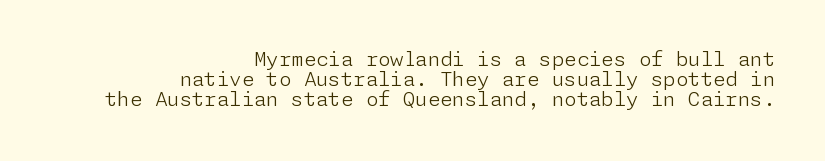
The image shows 20 px text type, upright; set right-aligned, tight line spacing (1.0x), normal letter spacing, not underlined.
